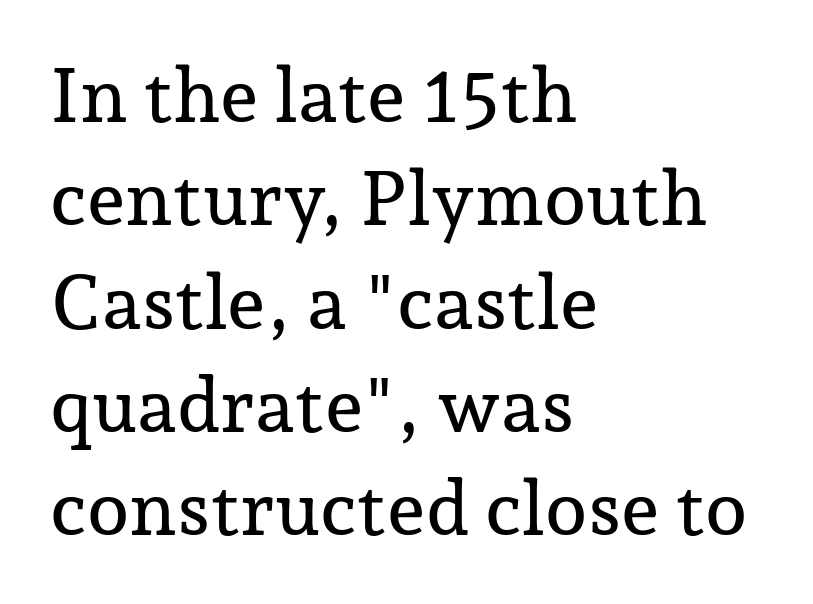
{"serif": "yes", "italic": "no", "width": "normal", "stroke_contrast": "low", "x_height": "medium", "monospaced": "no", "underline": "no", "align": "left", "line_spacing": "normal", "line_spacing_ratio": 1.36, "letter_spacing": "normal", "letter_spacing_em": 0.0, "glyph_px": 76}
